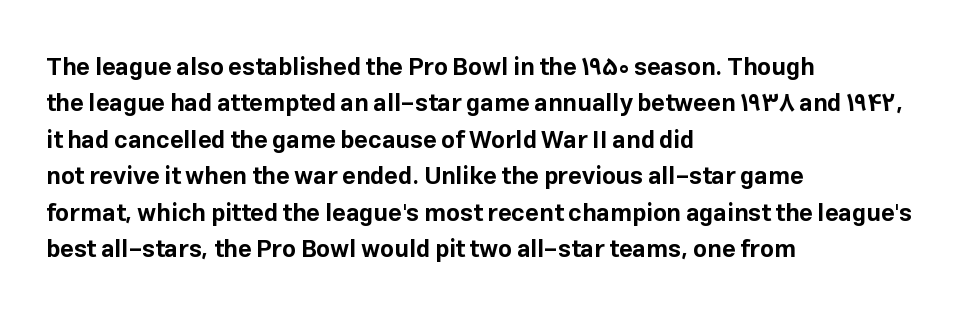
Q: Is the text bold? A: Yes.
Q: Is the text italic (slanted)? A: No, it is upright.
Q: Is the text underlined? A: No.
Q: How is the paragraph aligned? A: Left-aligned.
Q: Is the spacing between letters normal or unusually wide? A: Normal.
Q: Is the spacing between lines tight, normal or loose? A: Normal.
